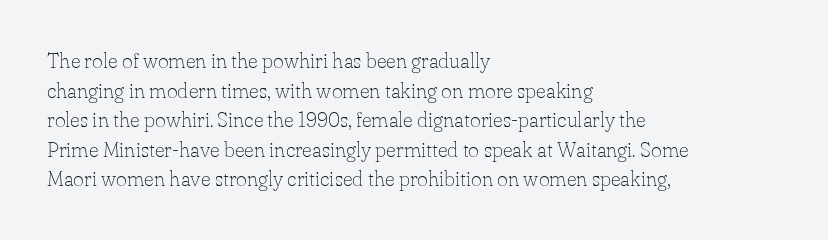
The image shows 21 px text type, upright; set left-aligned, normal line spacing (1.41x), normal letter spacing, not underlined.
